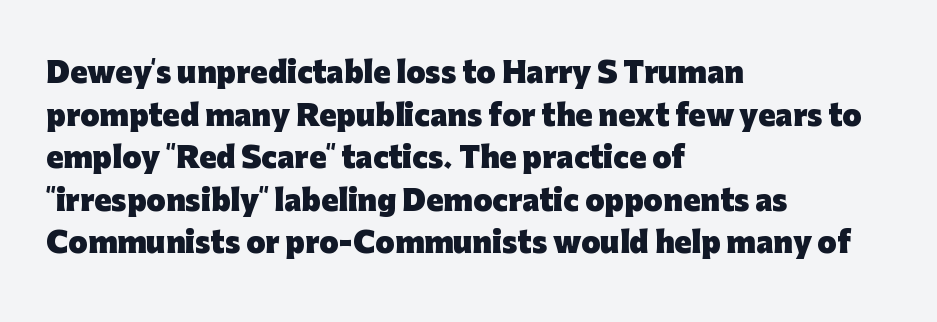
This sample uses an upright cut, with every glyph sitting square on the baseline. Typesetter's note: full bold, strokes at maximum text heaviness. The face used here is a sans, in the tradition of grotesques and geometrics. The foot of each line stays bare and open.
